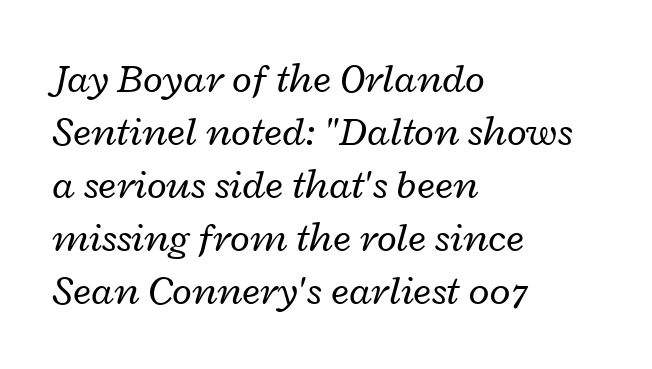
{"italic": "yes", "lean": "right", "slant_degrees": 12, "bold": "no", "weight": "regular", "width": "wide", "stroke_contrast": "low", "x_height": "medium", "monospaced": "no", "underline": "no", "align": "left", "line_spacing": "normal", "line_spacing_ratio": 1.29, "letter_spacing": "normal", "letter_spacing_em": 0.0, "glyph_px": 41}
